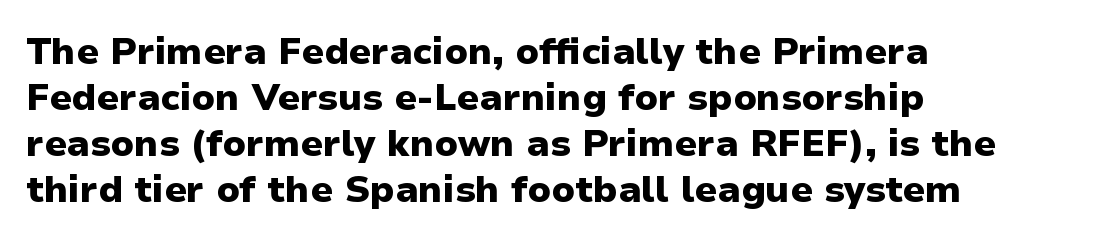
Q: Is the text bold? A: Yes.
Q: Is the text italic (slanted)? A: No, it is upright.
Q: Is the typeface a serif or a sans-serif typeface? A: Sans-serif.
Q: Is the text underlined? A: No.
Q: How is the paragraph aligned? A: Left-aligned.
Q: Is the spacing between letters normal or unusually wide? A: Normal.
Q: Width (condensed, normal, or wide)? A: Normal.
Q: Stroke contrast? A: Low.
Q: x-height? A: Medium.
Q: Monospaced? A: No.
